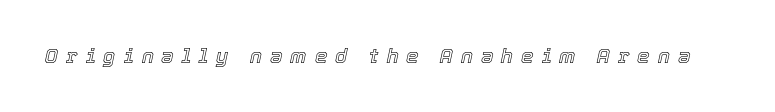
The image shows 20 px text type, italic (leaning right); set unusually wide letter spacing (+0.4 em), not underlined.
